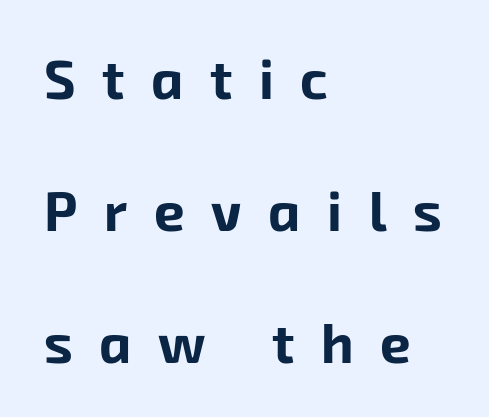
Check under the words: just untouched page. In terms of letterform style, serifs are entirely absent. Spacing verdict: proportional, widths tailored to each character. The line texture is sparse and dotted thanks to wide tracking. Loosely led — the rows are spread out.
